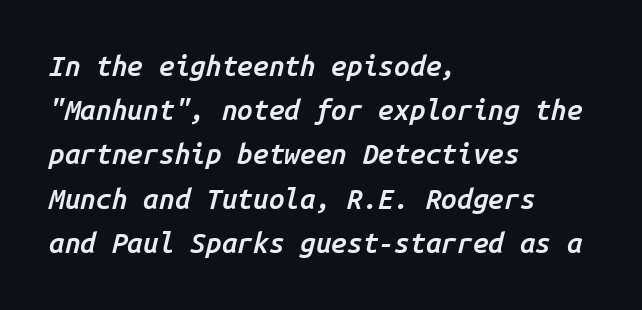
Q: Is the text bold? A: Semi-bold.
Q: Is the text italic (slanted)? A: Yes, it leans right by about 14 degrees.
Q: Is the text underlined? A: No.
Q: How is the paragraph aligned? A: Left-aligned.
Q: Is the spacing between letters normal or unusually wide? A: Normal.
Q: Is the spacing between lines tight, normal or loose? A: Normal.
Q: Width (condensed, normal, or wide)? A: Normal.
Q: Stroke contrast? A: Low.
Q: x-height? A: Medium.
Q: Monospaced? A: Yes.
